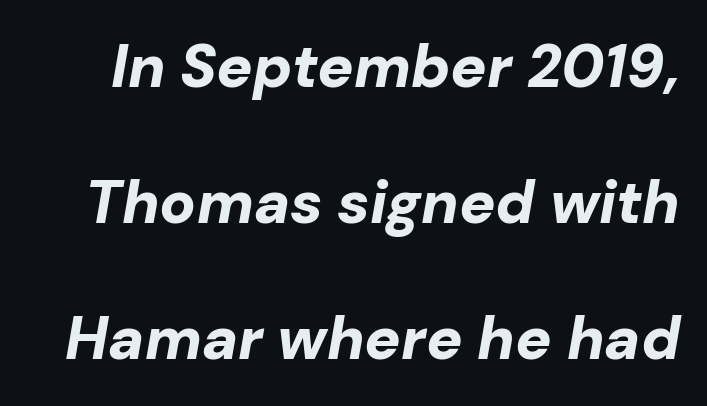
The image shows 60 px bold type, italic (leaning right); set loose line spacing (2.27x), normal letter spacing, not underlined; low stroke contrast and a medium x-height.
